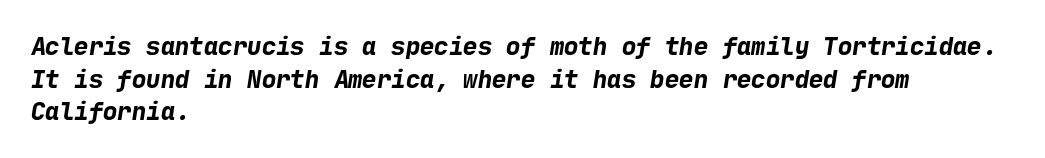
The rag falls on the right side of this text block. The space directly below the letters is spotless. The type is set solid horizontally, with unmodified tracking. Heft: maximum for text — a bold. One glance says typical: line gaps are just what's usual.
